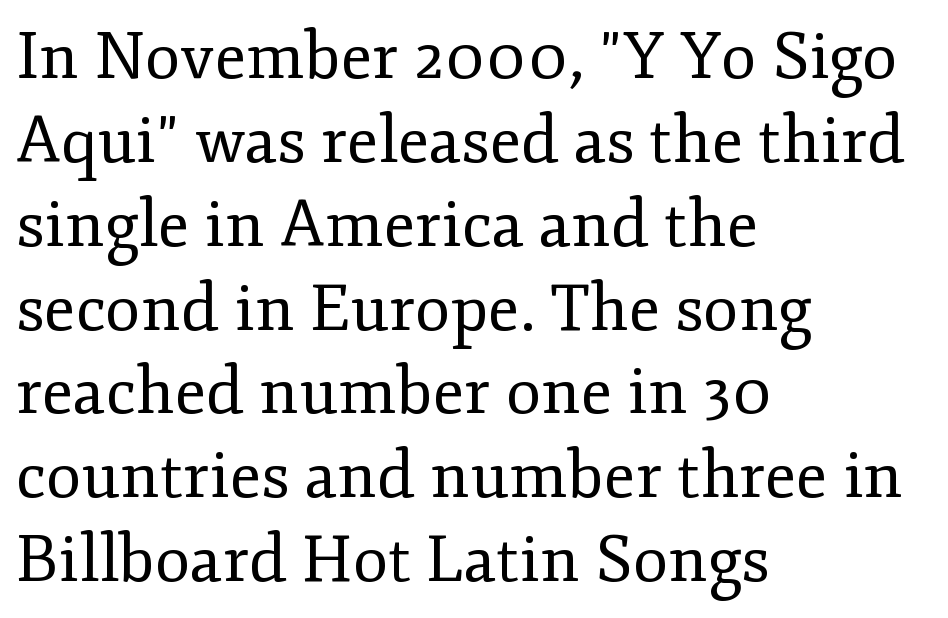
Is this a fixed-width face? No — the glyphs have proportional, varying widths. Ascenders rise straight up at ninety degrees. Each letter's strokes conclude with small projecting serifs. This sample uses plain, unmodified letter spacing.
